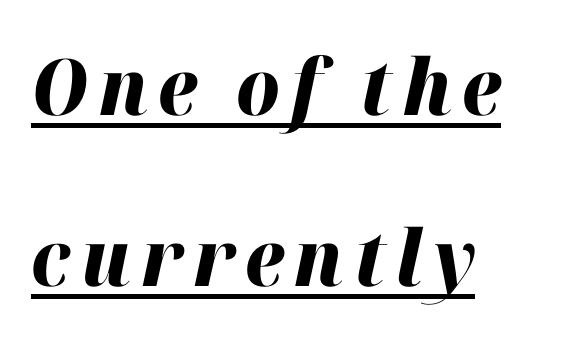
In terms of posture, this sample is oblique. Each letter keeps its own natural width here, so spacing adapts to shape. The rendered words wear a rule along their underside. In CSS terms this would be text-align: left. Compared with an ordinary text face, these strokes are far heavier — a full bold.
